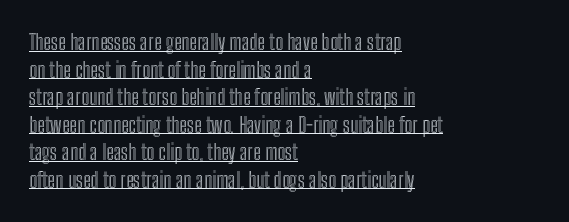
Q: Is the text italic (slanted)? A: No, it is upright.
Q: Is the text underlined? A: Yes.
Q: How is the paragraph aligned? A: Left-aligned.
Q: Is the spacing between letters normal or unusually wide? A: Normal.
Q: Is the spacing between lines tight, normal or loose? A: Normal.
